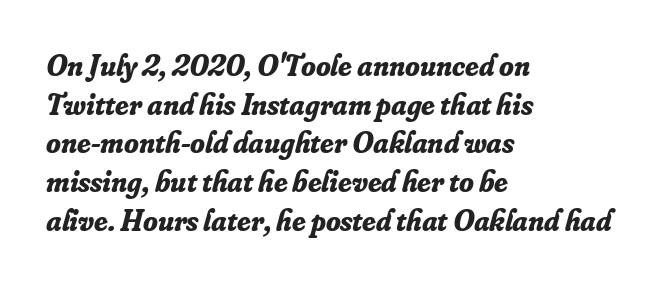
Inter-character spacing is left at the font's built-in metrics. Whoever set this chose a conventional vertical rhythm. Teacher's note: observe the even left margin — that is flush-left alignment. The face used here is seriffed, in the tradition of book romans. Weight: bold. Italic: yes, the glyphs are oblique.
